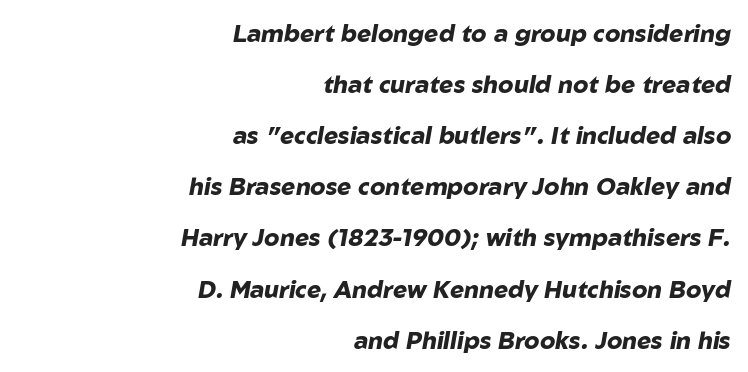
Q: Is the text bold? A: Yes.
Q: Is the text italic (slanted)? A: Yes, it leans right by about 10 degrees.
Q: Is the text underlined? A: No.
Q: How is the paragraph aligned? A: Right-aligned.
Q: Is the spacing between letters normal or unusually wide? A: Normal.
Q: Is the spacing between lines tight, normal or loose? A: Loose.
